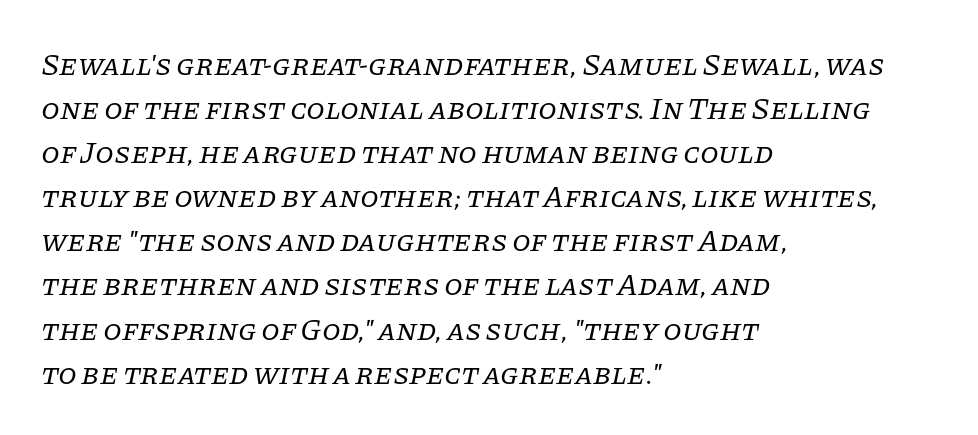
Q: Is the text bold? A: No.
Q: Is the text italic (slanted)? A: Yes, it leans right by about 11 degrees.
Q: Is the typeface a serif or a sans-serif typeface? A: Serif.
Q: Is the text underlined? A: No.
Q: How is the paragraph aligned? A: Left-aligned.
Q: Is the spacing between letters normal or unusually wide? A: Normal.
Q: Is the spacing between lines tight, normal or loose? A: Normal.
Q: Width (condensed, normal, or wide)? A: Normal.
Q: Stroke contrast? A: Low.
Q: x-height? A: Large.
Q: Monospaced? A: No.
